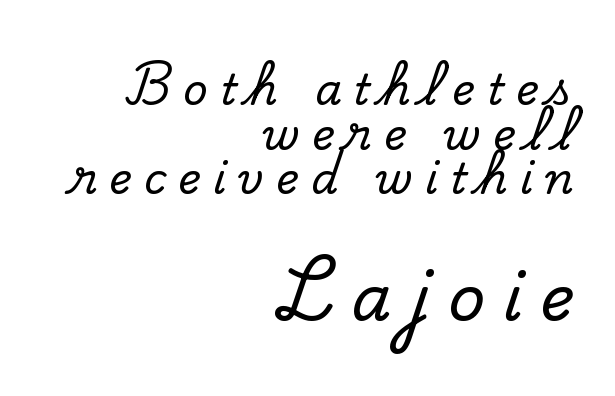
The image shows 64 px serif type; set right-aligned, tight line spacing (1.04x), unusually wide letter spacing (+0.28 em), not underlined; the second (bottom) block is 1.49x larger; low stroke contrast and a small x-height.
